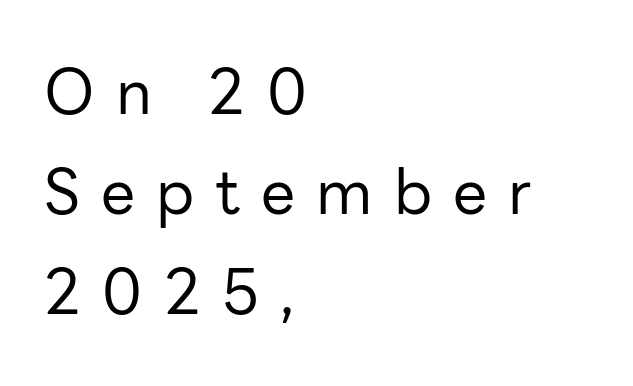
The image shows 61 px regular-weight sans-serif type, upright; set left-aligned, normal line spacing (1.64x), unusually wide letter spacing (+0.35 em), not underlined; low stroke contrast and a medium x-height.
